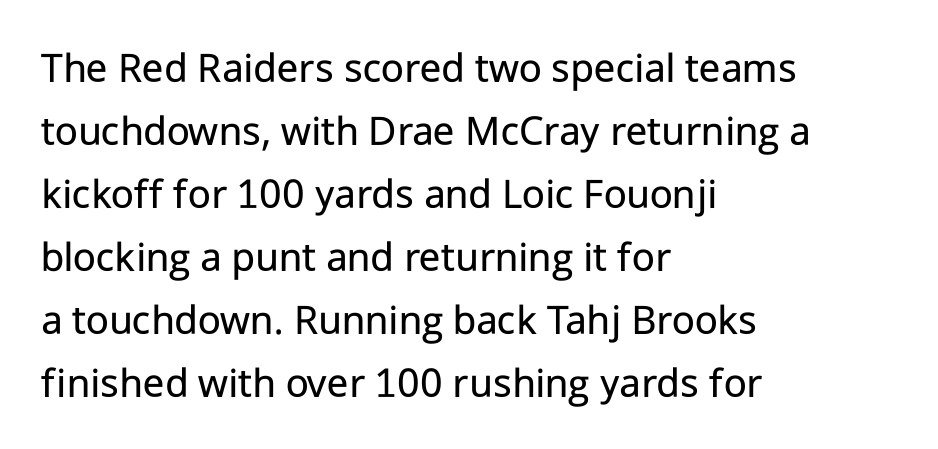
One-word summary of the alignment: left. Vertical spacing — default. A roman cut, with each character standing at attention. You could call the tracking neutral — neither tight nor loose. Do the characters align in a grid? No, the font is proportional.
